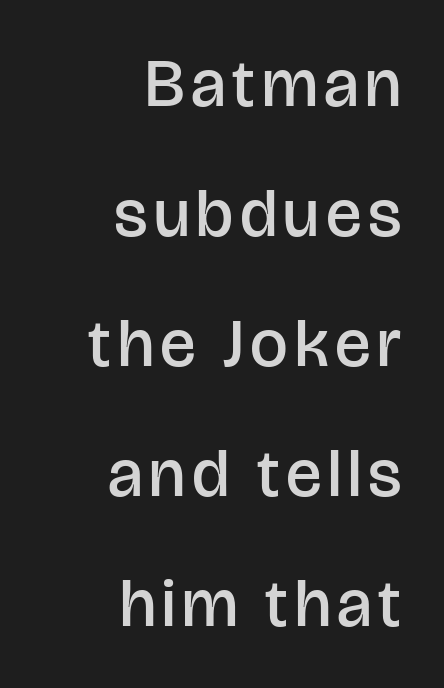
{"serif": "no", "italic": "no", "bold": "semi", "weight": "semibold", "width": "normal", "stroke_contrast": "low", "x_height": "large", "monospaced": "no", "underline": "no", "align": "right", "line_spacing": "loose", "line_spacing_ratio": 1.94, "glyph_px": 67}
